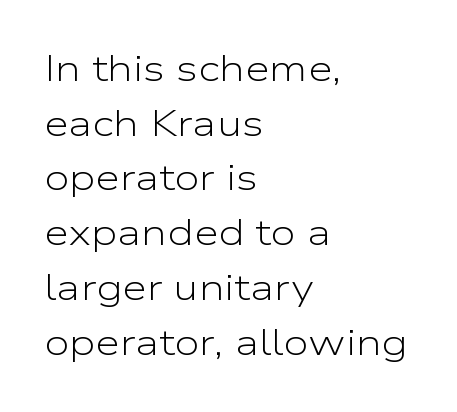
{"serif": "no", "italic": "no", "bold": "no", "weight": "light", "width": "wide", "stroke_contrast": "low", "x_height": "medium", "monospaced": "no", "underline": "no", "align": "left", "line_spacing": "normal", "line_spacing_ratio": 1.52, "letter_spacing": "normal", "letter_spacing_em": 0.0, "glyph_px": 36}
